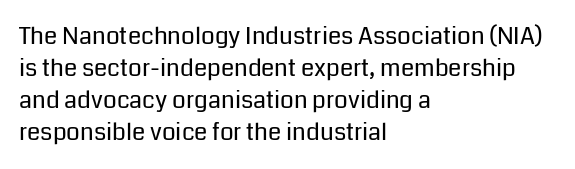
The image shows 24 px text type, upright; set left-aligned, normal line spacing (1.33x), normal letter spacing, not underlined.
